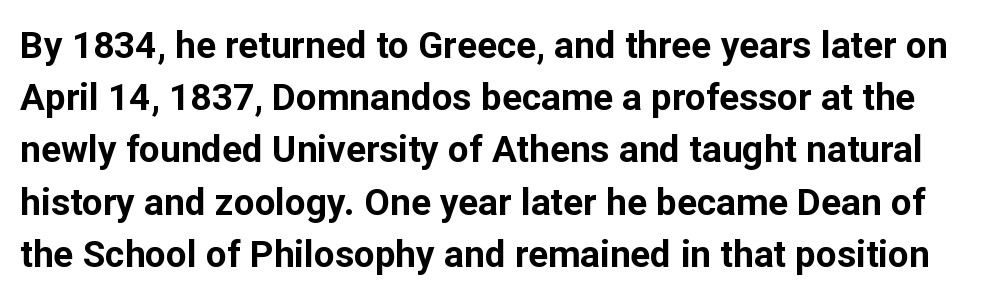
The letters are bold, with thick, heavy strokes. The face used here is rendered with its standard letterfit. The specimen reads as upright at a glance. Evenly set lines give the paragraph a standard silhouette. Nobody drew a line under any word here.
